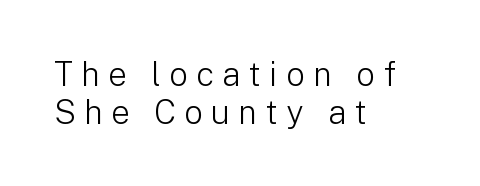
Descender tails drop into unmarked territory. The lettering stays uniformly vertical, giving the passage a roman look. Characters follow at a spacing far wider than the type designer built in. These lines are composed in type without serifs.
